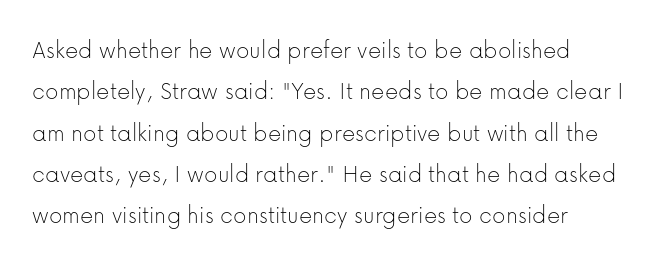
The image shows 26 px text type, upright; set normal line spacing (1.59x), normal letter spacing, not underlined.
